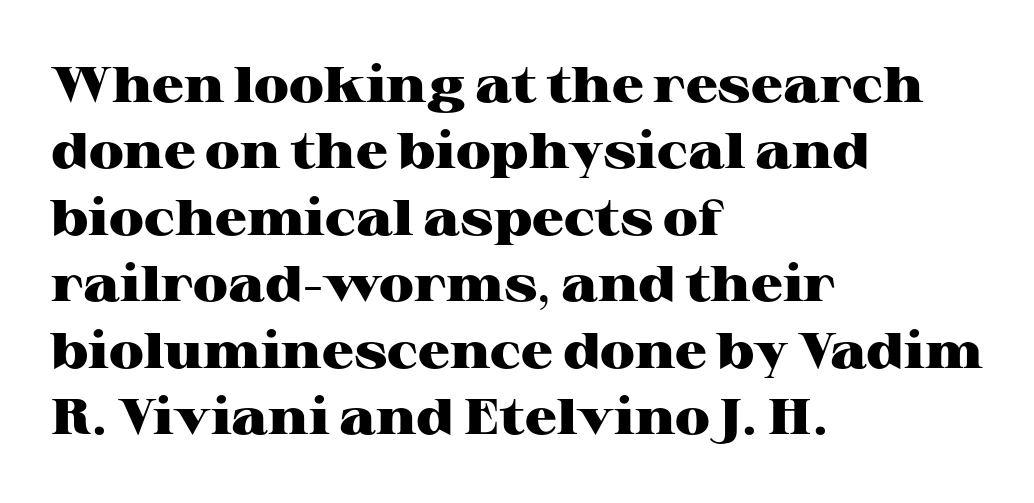
{"serif": "yes", "italic": "no", "bold": "yes", "weight": "heavy", "width": "wide", "stroke_contrast": "high", "x_height": "medium", "monospaced": "no", "underline": "no", "align": "left", "line_spacing": "normal", "line_spacing_ratio": 1.33, "letter_spacing": "normal", "letter_spacing_em": 0.0, "glyph_px": 50}
